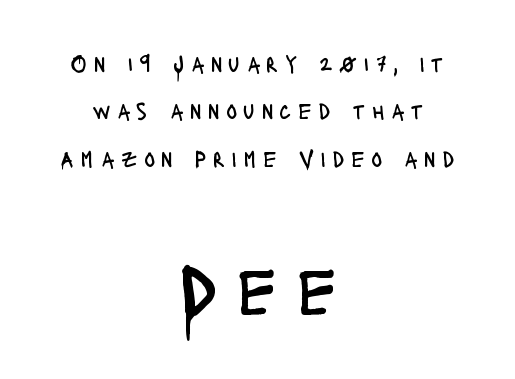
Observe the absence of serifs on each vertical stroke in this sample. Caption: multi-line text, centered on the measure. Typesetter's note — lower block bumped up in size, upper block left smaller. Bold? No — there's no thickening of the strokes. The gaps between neighbouring characters are conspicuously large.
